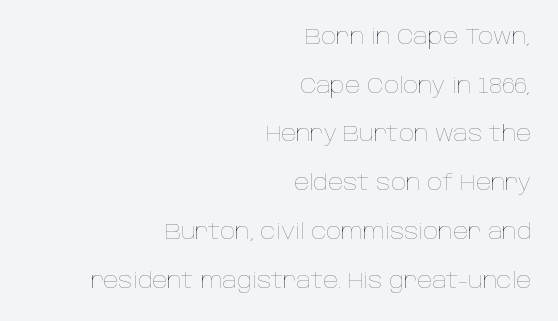
{"italic": "no", "bold": "no", "underline": "no", "align": "right", "line_spacing": "loose", "line_spacing_ratio": 2.32, "letter_spacing": "normal", "letter_spacing_em": 0.0, "glyph_px": 21}
